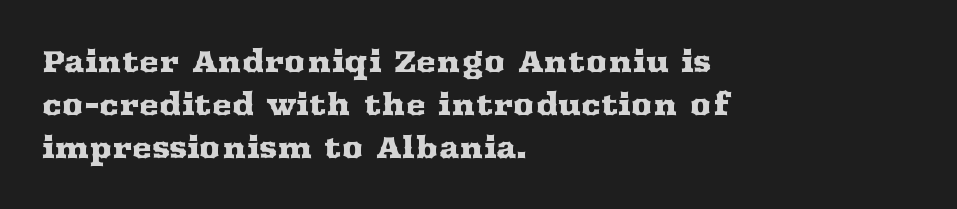
These lines are composed in type with serifs. No word sits above an underline. Honestly, the letter spacing is just normal — you wouldn't notice it. Every character sits straight up, as roman type does. Reading down the column, the eye jumps a familiar distance to each next line.
